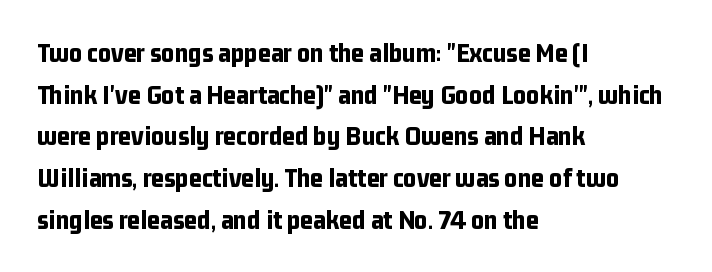
Q: Is the text bold? A: Yes.
Q: Is the text italic (slanted)? A: No, it is upright.
Q: Is the typeface a serif or a sans-serif typeface? A: Sans-serif.
Q: Is the text underlined? A: No.
Q: How is the paragraph aligned? A: Left-aligned.
Q: Is the spacing between letters normal or unusually wide? A: Normal.
Q: Is the spacing between lines tight, normal or loose? A: Normal.
Q: Width (condensed, normal, or wide)? A: Condensed.
Q: Stroke contrast? A: Low.
Q: x-height? A: Medium.
Q: Monospaced? A: No.
